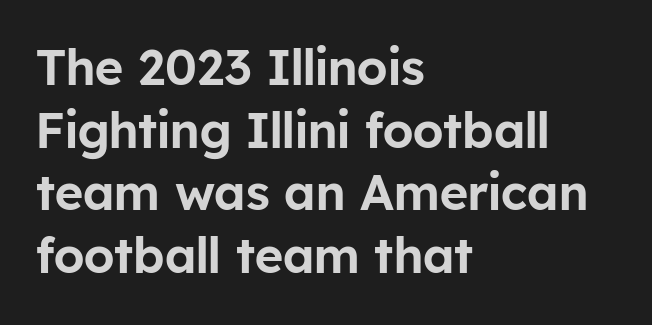
{"serif": "no", "italic": "no", "width": "normal", "stroke_contrast": "low", "x_height": "medium", "monospaced": "no", "underline": "no", "align": "left", "line_spacing": "normal", "line_spacing_ratio": 1.28, "letter_spacing": "normal", "letter_spacing_em": 0.0, "glyph_px": 49}
